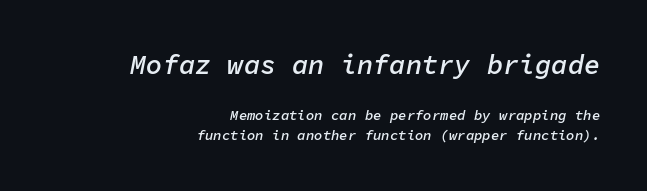
A student would notice the top passage is typeset larger than what follows. The lines sit at an ordinary, default distance from one another. This rendering uses right alignment, leaving the left contour irregular. The letterforms sit shoulder to shoulder at normal distance.
